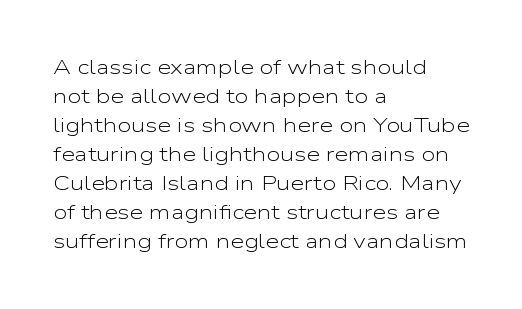
The image shows 20 px text type, upright; set left-aligned, normal line spacing (1.45x), normal letter spacing, not underlined.
